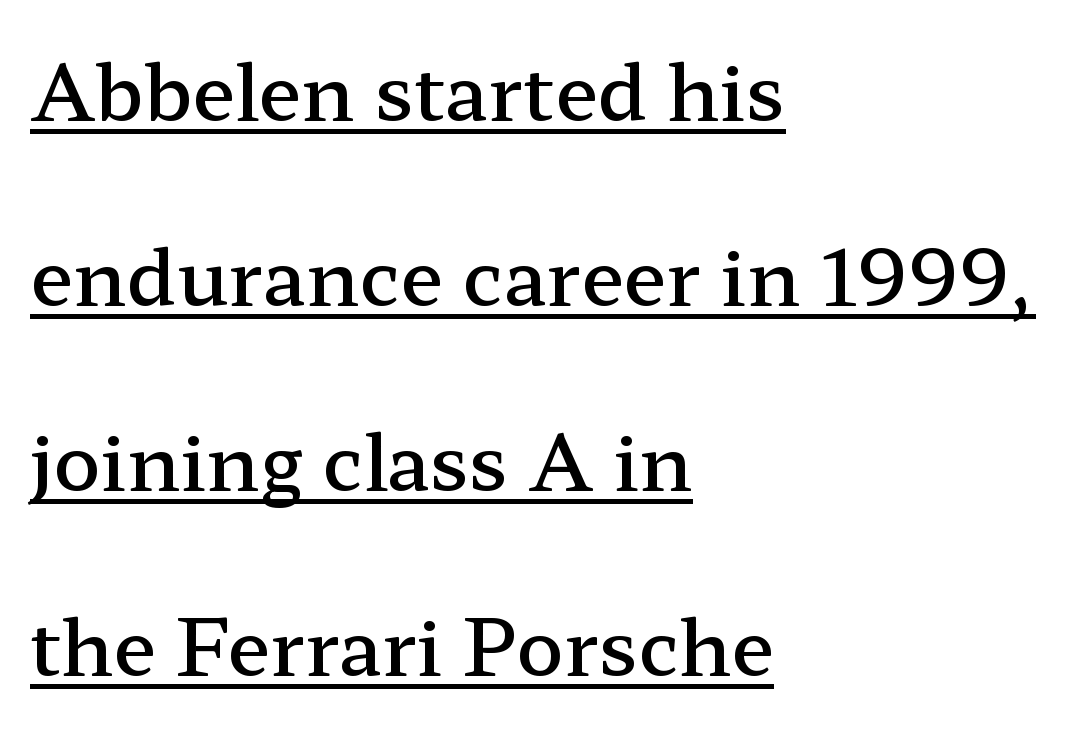
As a designer I'd log this as weight 600, semibold. These lines stack with their left ends in a neat column. The designer dialed line spacing up above the default. Proportional: the letters do not fall into vertical columns. This rendering leaves character spacing at its baseline value.
